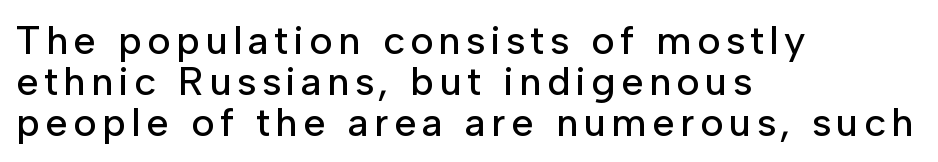
Q: Is the text italic (slanted)? A: No, it is upright.
Q: Is the typeface a serif or a sans-serif typeface? A: Sans-serif.
Q: Is the text underlined? A: No.
Q: How is the paragraph aligned? A: Left-aligned.
Q: Is the spacing between lines tight, normal or loose? A: Tight.
Q: Width (condensed, normal, or wide)? A: Normal.
Q: Stroke contrast? A: Low.
Q: x-height? A: Medium.
Q: Monospaced? A: No.
